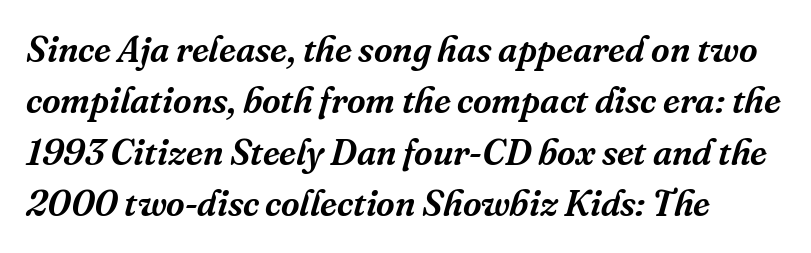
The rendering uses natural spacing where letterforms have individual widths. Each new line begins a customary step beneath the previous one. Tracking value appears to be zero — textbook default spacing. What kind of face is this? One with serifs.
